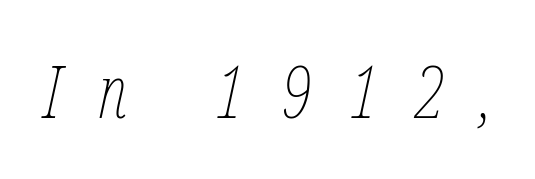
Lines of text with bare space underneath. Yep, that's italic — everything's leaning. The face looks like a standard text weight, possibly lighter. Caption: expanded tracking, letters set apart. Think of a printed novel: that variable character pitch is what you see here.
